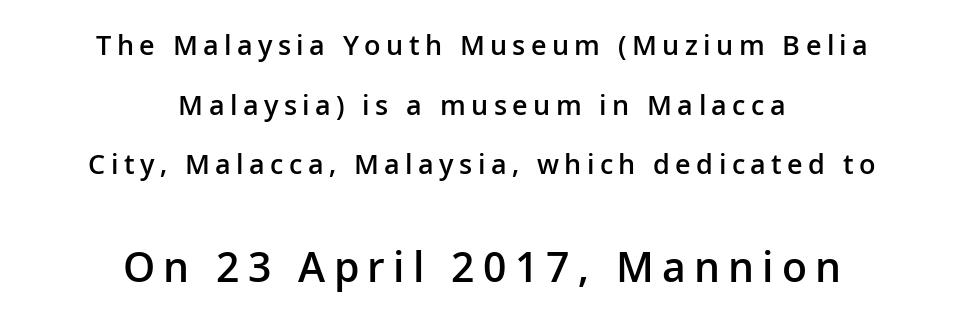
Q: Is the text bold? A: Semi-bold.
Q: Is the text italic (slanted)? A: No, it is upright.
Q: Is the typeface a serif or a sans-serif typeface? A: Sans-serif.
Q: Is the text underlined? A: No.
Q: How is the paragraph aligned? A: Centered.
Q: Is the spacing between letters normal or unusually wide? A: Unusually wide.
Q: Is the spacing between lines tight, normal or loose? A: Loose.
Q: Which block of text is set in a larger size, the first (top) or the second (bottom)? A: The second (bottom) one.
Q: Width (condensed, normal, or wide)? A: Normal.
Q: Stroke contrast? A: Low.
Q: x-height? A: Medium.
Q: Monospaced? A: No.
